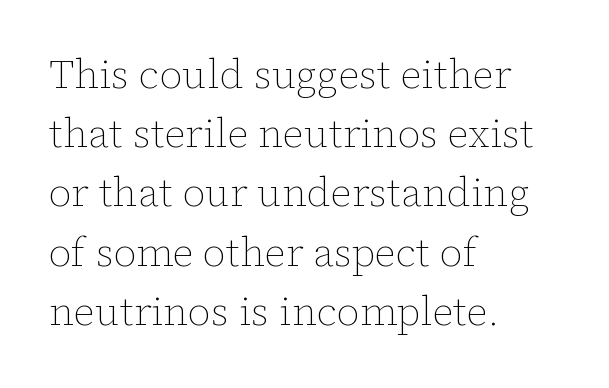
{"italic": "no", "bold": "no", "weight": "thin", "width": "normal", "stroke_contrast": "low", "x_height": "medium", "monospaced": "no", "underline": "no", "align": "left", "line_spacing": "normal", "line_spacing_ratio": 1.48, "letter_spacing": "normal", "letter_spacing_em": 0.0, "glyph_px": 40}
